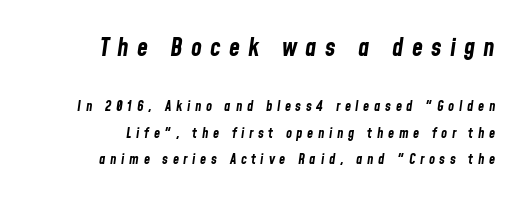
{"italic": "yes", "lean": "right", "slant_degrees": 8, "bold": "yes", "underline": "no", "line_spacing_ratio": 1.86, "letter_spacing": "wide", "letter_spacing_em": 0.33, "larger_block": "first", "size_ratio": 1.79, "glyph_px": 25}
